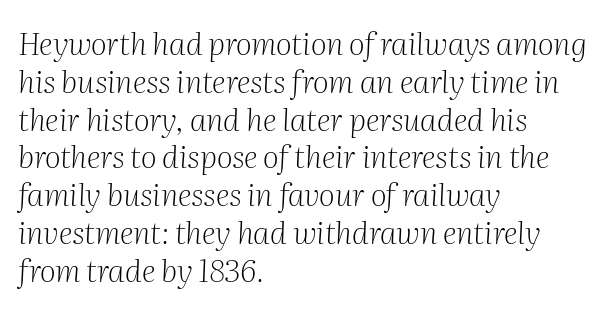
The image shows 31 px light serif type, italic (leaning right); set left-aligned, line spacing 1.22x, normal letter spacing, not underlined; medium stroke contrast and a medium x-height.
